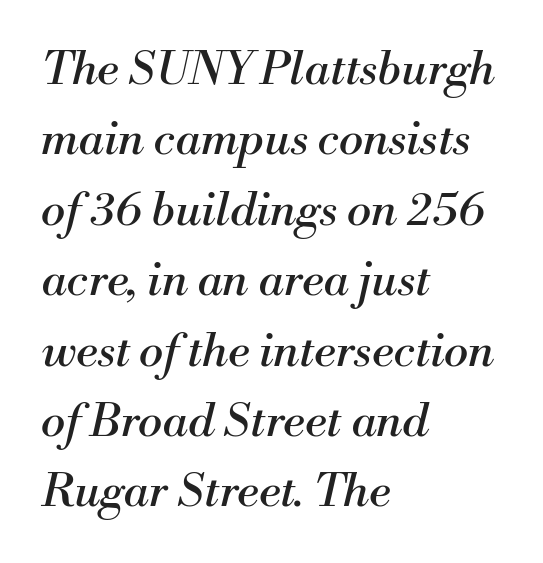
The image shows 46 px regular-weight serif type, italic (leaning right); set left-aligned, normal line spacing (1.53x), normal letter spacing, not underlined; medium stroke contrast and a small x-height.
